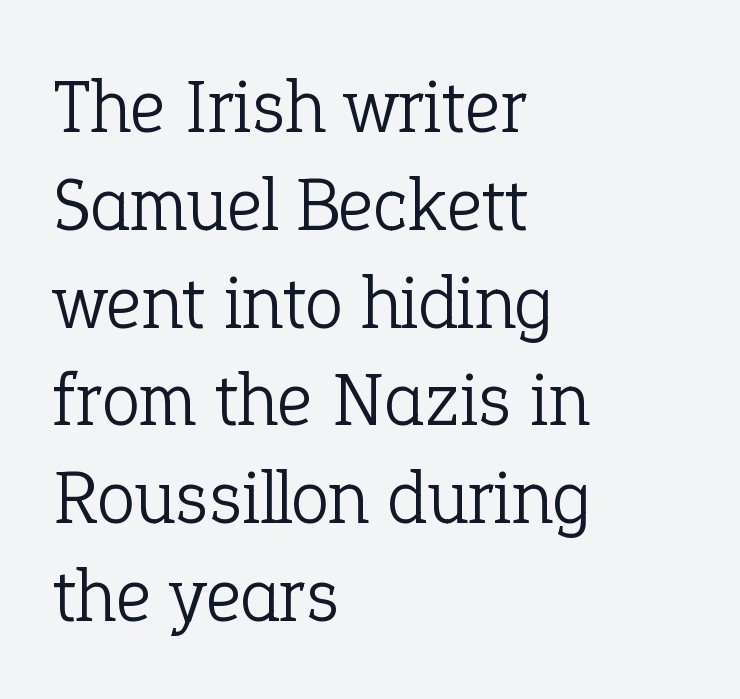
{"serif": "yes", "italic": "no", "bold": "no", "weight": "light", "width": "normal", "stroke_contrast": "low", "x_height": "medium", "monospaced": "no", "underline": "no", "align": "left", "line_spacing": "normal", "line_spacing_ratio": 1.27, "letter_spacing": "normal", "letter_spacing_em": 0.0, "glyph_px": 77}
